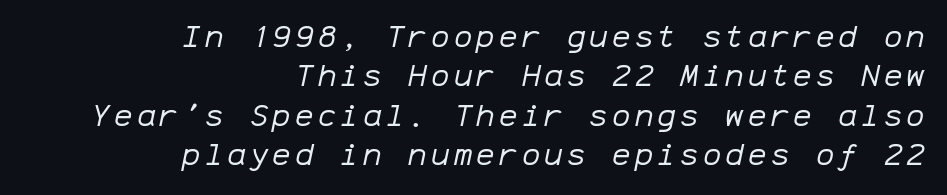
{"italic": "yes", "lean": "right", "slant_degrees": 12, "bold": "no", "weight": "regular", "width": "normal", "stroke_contrast": "low", "x_height": "medium", "monospaced": "yes", "underline": "no", "align": "right", "line_spacing": "normal", "line_spacing_ratio": 1.27, "glyph_px": 31}
